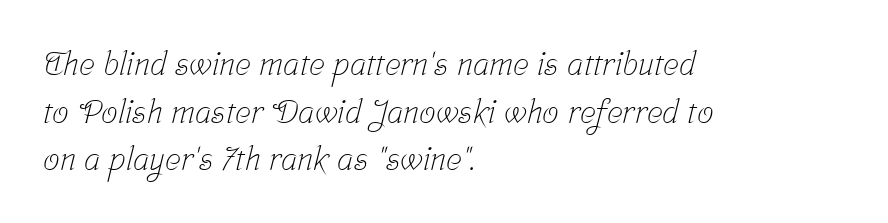
{"serif": "yes", "bold": "no", "weight": "light", "width": "condensed", "stroke_contrast": "low", "x_height": "medium", "monospaced": "no", "underline": "no", "align": "left", "line_spacing": "normal", "line_spacing_ratio": 1.44, "letter_spacing": "normal", "letter_spacing_em": 0.0, "glyph_px": 33}
